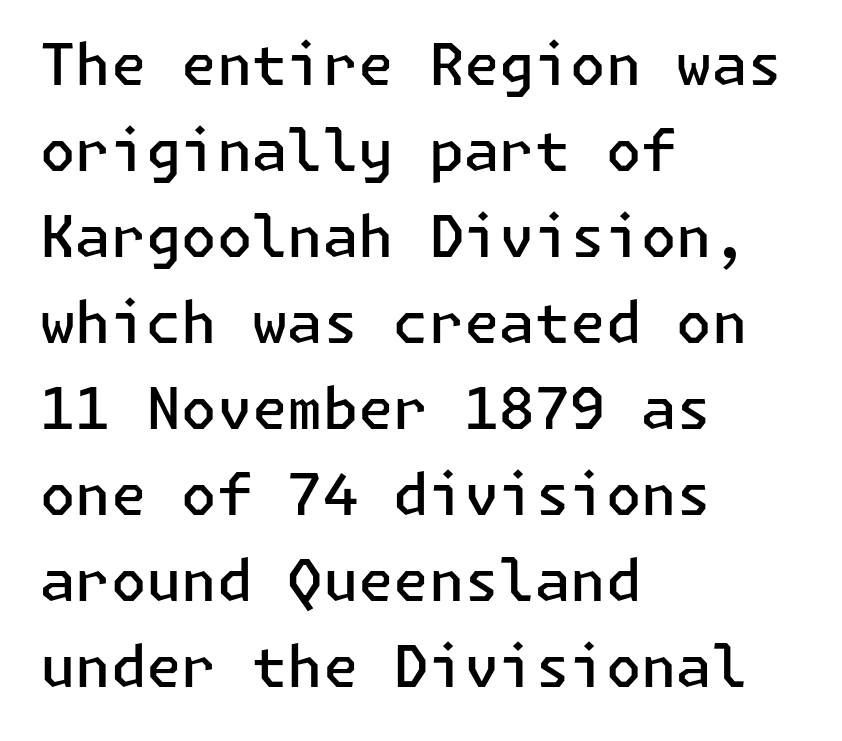
The image shows 57 px semibold sans-serif type, upright; set left-aligned, normal line spacing (1.51x), normal letter spacing, not underlined; low stroke contrast and a medium x-height.
